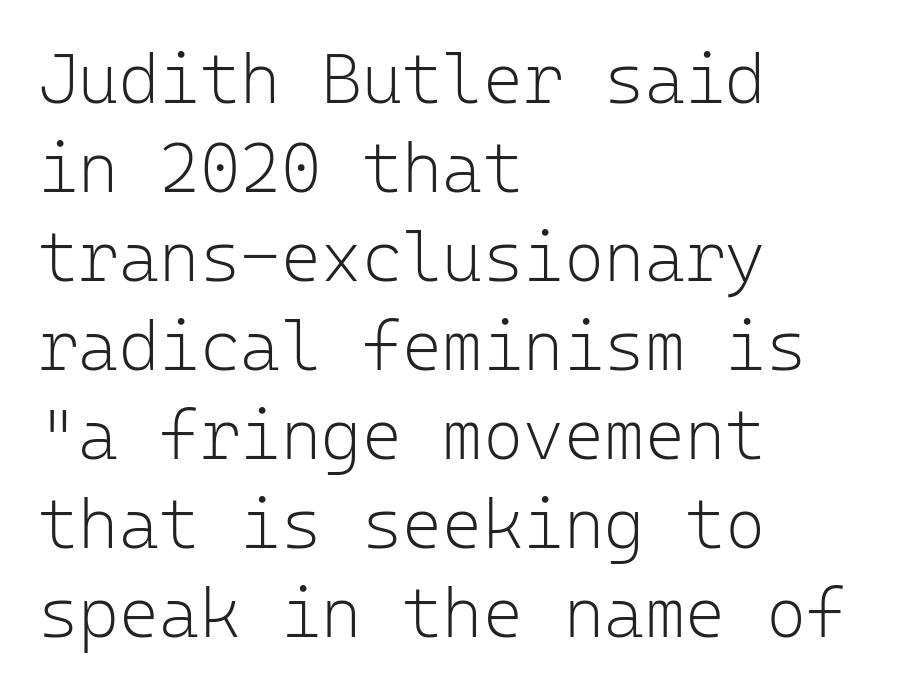
Letterform terminals end flat and unadorned throughout the passage. Here the glyphs are tracked normally, forming tight word shapes. Each stroke keeps to a modest, everyday thickness or less. Compared with typical paragraphs, the rows here are spaced about the same. These lines are set flush left with a ragged right edge. Just letters on the line, the space beneath them empty.
